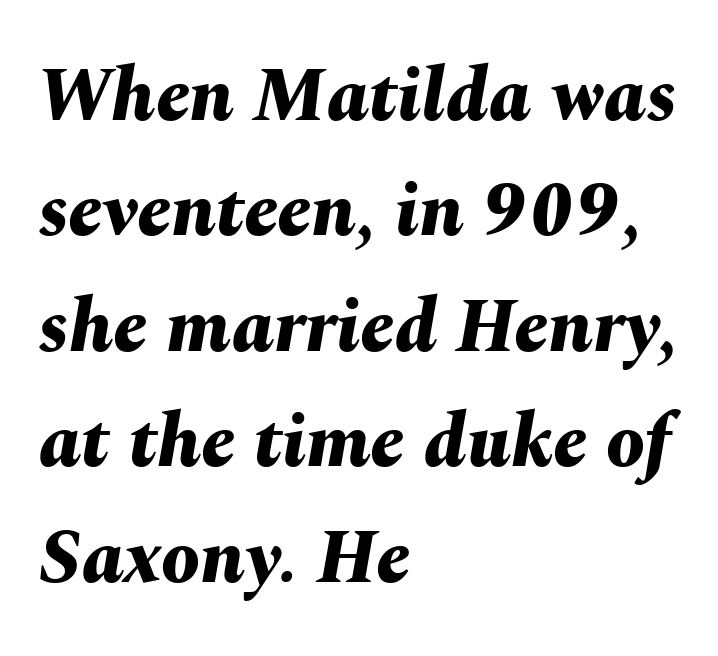
Bare-footed words on every line. Reading down the block, your eye returns to a fixed left position each line. Varying glyph widths throughout — classic text-font behaviour. How heavy is the stroke? Heavy — this is a bold. This block has exactly the height ordinary leading produces.
